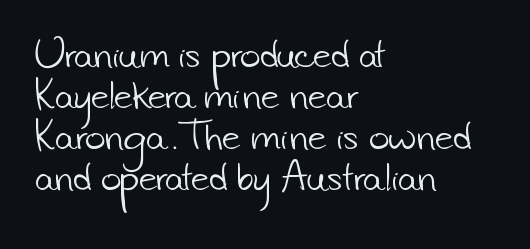
Q: Is the text bold? A: No.
Q: Is the typeface a serif or a sans-serif typeface? A: Sans-serif.
Q: Is the text underlined? A: No.
Q: How is the paragraph aligned? A: Left-aligned.
Q: Is the spacing between letters normal or unusually wide? A: Normal.
Q: Width (condensed, normal, or wide)? A: Normal.
Q: Stroke contrast? A: Low.
Q: x-height? A: Small.
Q: Monospaced? A: No.
